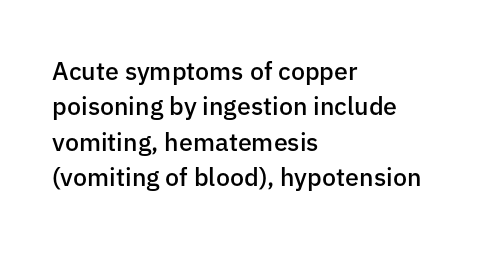
{"italic": "no", "bold": "semi", "underline": "no", "align": "left", "line_spacing": "normal", "line_spacing_ratio": 1.42, "letter_spacing": "normal", "letter_spacing_em": 0.0, "glyph_px": 25}
